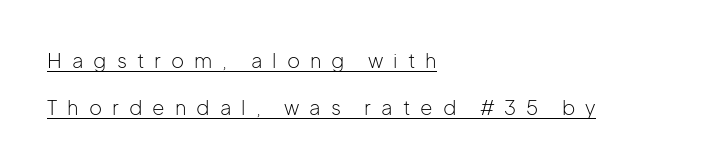
Q: Is the text bold? A: No.
Q: Is the text italic (slanted)? A: No, it is upright.
Q: Is the text underlined? A: Yes.
Q: How is the paragraph aligned? A: Left-aligned.
Q: Is the spacing between letters normal or unusually wide? A: Unusually wide.
Q: Is the spacing between lines tight, normal or loose? A: Loose.
